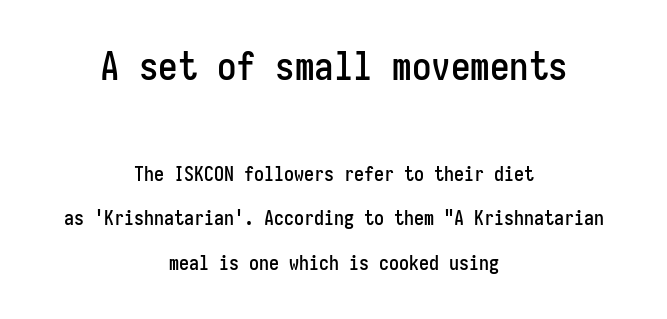
{"serif": "no", "italic": "no", "width": "condensed", "stroke_contrast": "low", "x_height": "medium", "monospaced": "yes", "underline": "no", "align": "center", "line_spacing": "loose", "line_spacing_ratio": 2.24, "letter_spacing": "normal", "letter_spacing_em": 0.0, "larger_block": "first", "size_ratio": 1.95, "glyph_px": 39}
